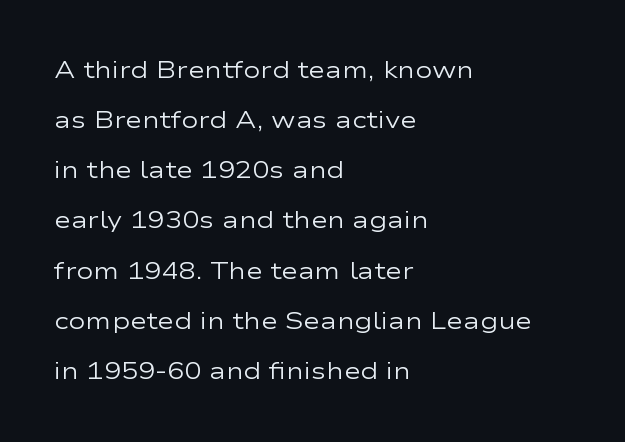
{"italic": "no", "bold": "no", "underline": "no", "align": "left", "line_spacing": "loose", "line_spacing_ratio": 2.18, "letter_spacing": "normal", "letter_spacing_em": 0.0, "glyph_px": 23}
